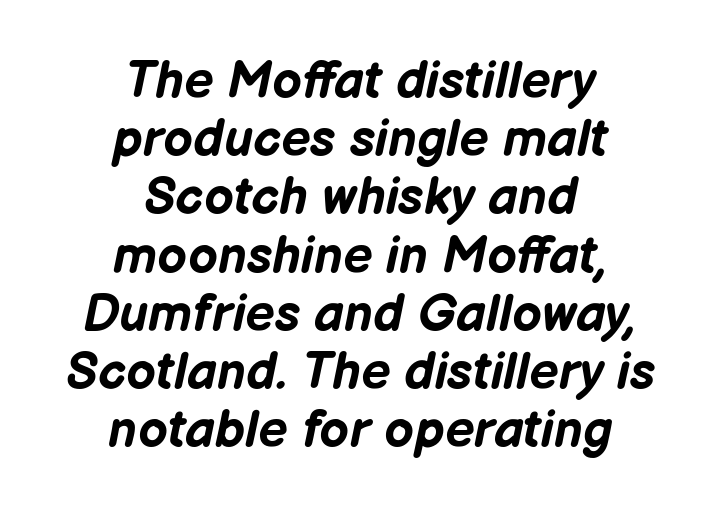
Q: Is the text bold? A: Yes.
Q: Is the text italic (slanted)? A: Yes, it leans right by about 12 degrees.
Q: Is the text underlined? A: No.
Q: How is the paragraph aligned? A: Centered.
Q: Is the spacing between letters normal or unusually wide? A: Normal.
Q: Is the spacing between lines tight, normal or loose? A: Tight.
Q: Width (condensed, normal, or wide)? A: Normal.
Q: Stroke contrast? A: Low.
Q: x-height? A: Medium.
Q: Monospaced? A: No.
